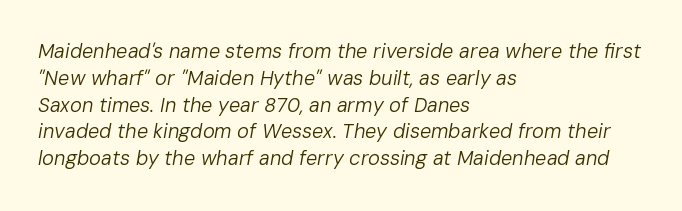
Weight: in the light-to-regular range. Lines of text with bare space underneath. What stands out about the letter spacing? Nothing — it is the standard amount. Does the lettering tilt? It does — this is italic. Regular leading. Teacher's note: observe the even left margin — that is flush-left alignment.
